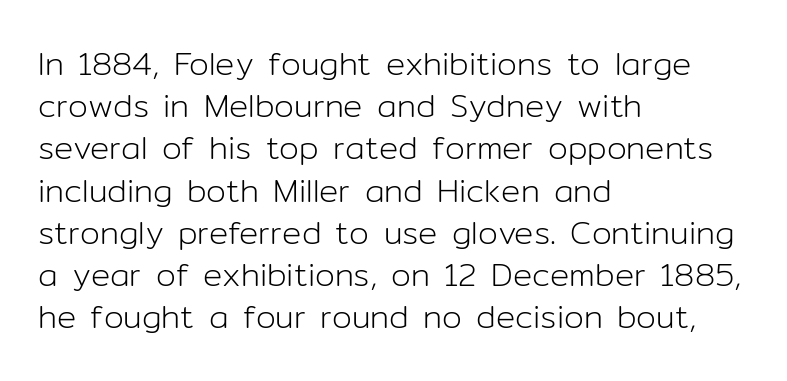
The paragraph shown leans on its left margin. Characters remain perfectly vertical along every line. The passage shown has conventional tracking throughout. Nothing heavy about these letters — not bold at all. These lines are composed in type without serifs. Only glyphs here, with clear space below each row.
